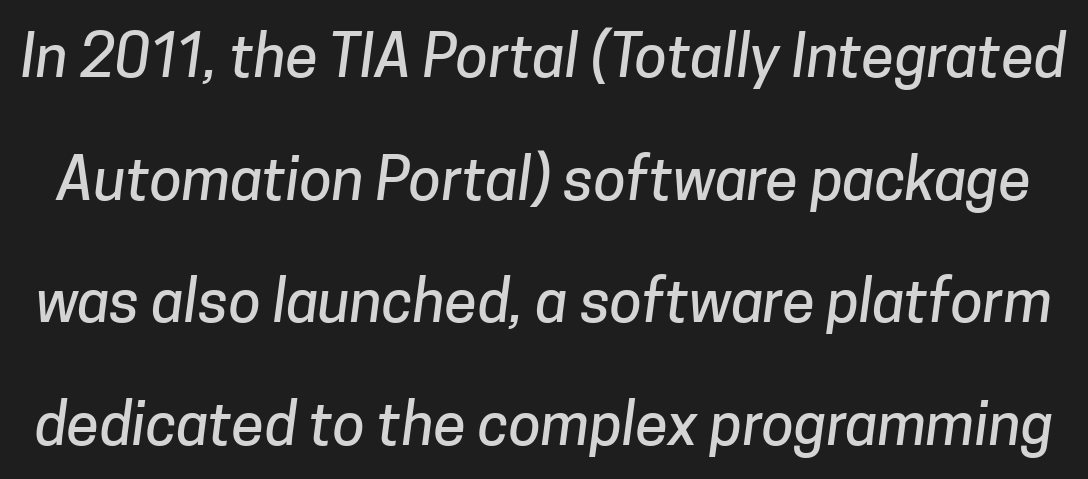
Q: Is the typeface a serif or a sans-serif typeface? A: Sans-serif.
Q: Is the text underlined? A: No.
Q: Is the spacing between letters normal or unusually wide? A: Normal.
Q: Is the spacing between lines tight, normal or loose? A: Loose.
Q: Width (condensed, normal, or wide)? A: Normal.
Q: Stroke contrast? A: Low.
Q: x-height? A: Medium.
Q: Monospaced? A: No.
